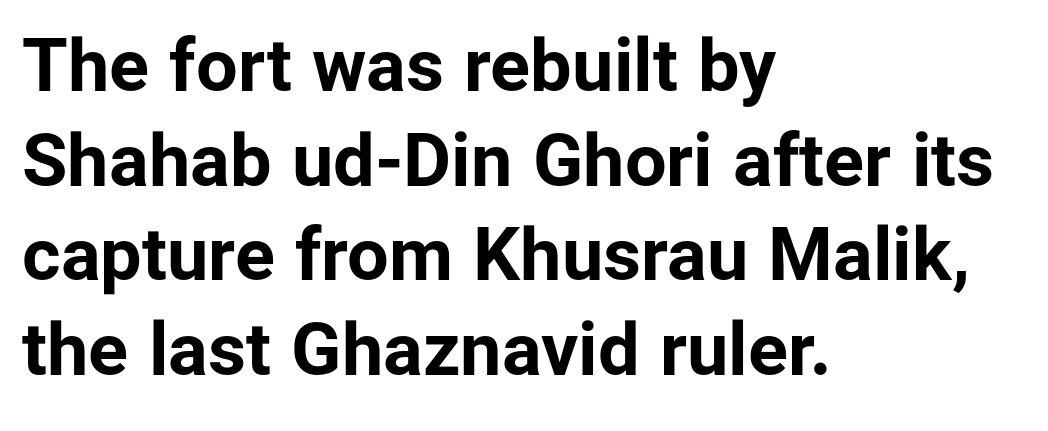
The image shows 74 px bold sans-serif type, upright; set left-aligned, normal line spacing (1.28x), normal letter spacing, not underlined; low stroke contrast and a medium x-height.
